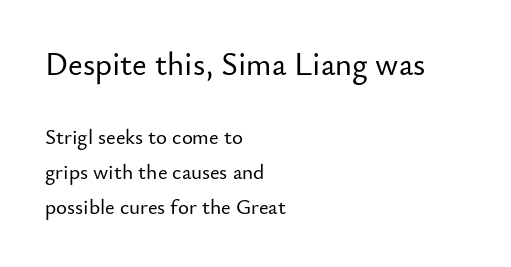
{"serif": "no", "italic": "no", "width": "normal", "stroke_contrast": "low", "x_height": "small", "monospaced": "no", "underline": "no", "align": "left", "line_spacing": "normal", "line_spacing_ratio": 1.67, "letter_spacing": "normal", "letter_spacing_em": 0.0, "larger_block": "first", "size_ratio": 1.52, "glyph_px": 32}
